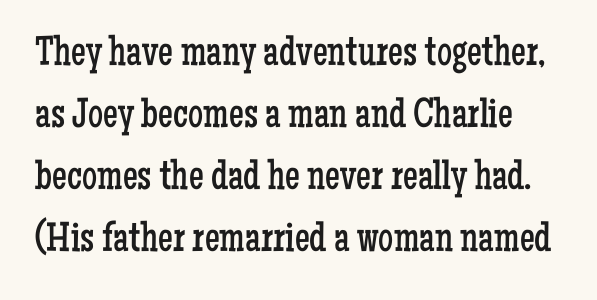
This is not heavy type; no bold has been used. Quick note: underline off. Short note: letters normally spaced. You could not count columns in this text — the font is proportionally spaced.
